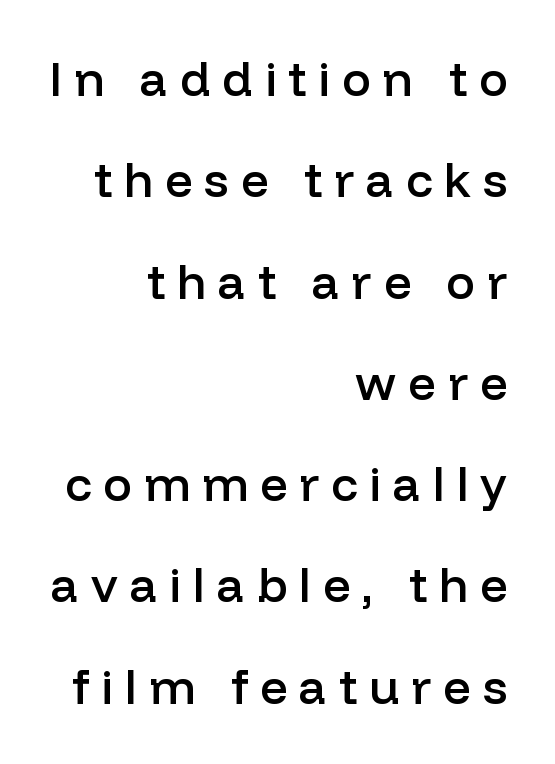
The image shows 48 px semibold sans-serif type, upright; set right-aligned, loose line spacing (2.11x), unusually wide letter spacing (+0.25 em), not underlined; low stroke contrast and a medium x-height.
